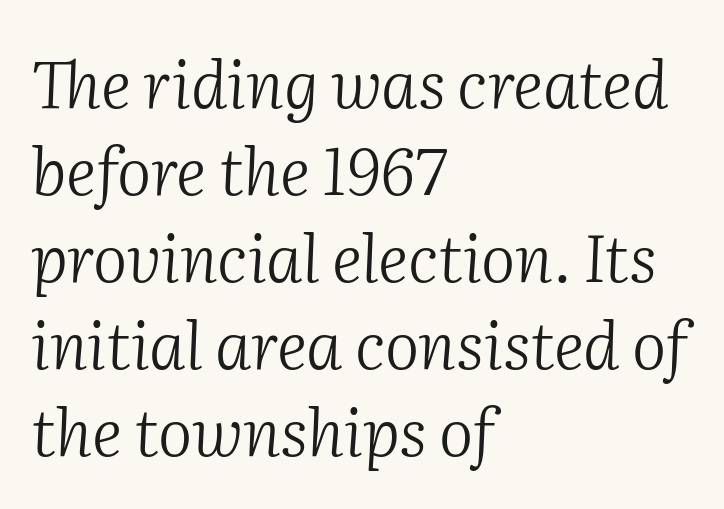
Q: Is the text bold? A: No.
Q: Is the text italic (slanted)? A: Yes, it leans right by about 2 degrees.
Q: Is the typeface a serif or a sans-serif typeface? A: Serif.
Q: Is the text underlined? A: No.
Q: How is the paragraph aligned? A: Left-aligned.
Q: Is the spacing between letters normal or unusually wide? A: Normal.
Q: Is the spacing between lines tight, normal or loose? A: Normal.
Q: Width (condensed, normal, or wide)? A: Normal.
Q: Stroke contrast? A: Medium.
Q: x-height? A: Medium.
Q: Monospaced? A: No.
